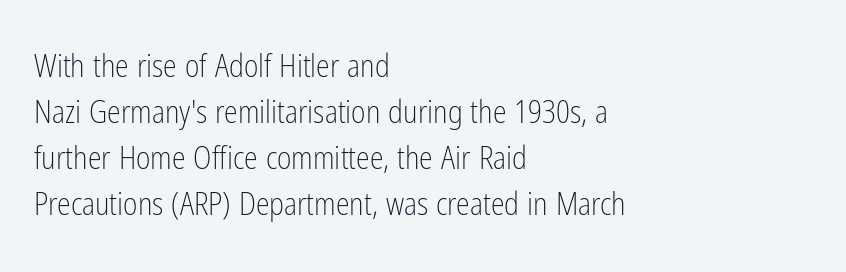
Q: Is the text bold? A: No.
Q: Is the text italic (slanted)? A: No, it is upright.
Q: Is the typeface a serif or a sans-serif typeface? A: Sans-serif.
Q: Is the text underlined? A: No.
Q: How is the paragraph aligned? A: Left-aligned.
Q: Is the spacing between letters normal or unusually wide? A: Normal.
Q: Is the spacing between lines tight, normal or loose? A: Normal.
Q: Width (condensed, normal, or wide)? A: Condensed.
Q: Stroke contrast? A: Low.
Q: x-height? A: Medium.
Q: Monospaced? A: No.
